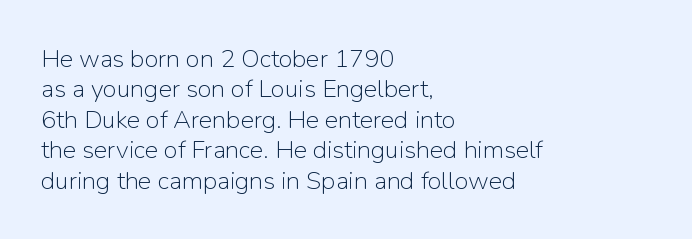
The image shows 25 px text type, upright; set left-aligned, line spacing 1.22x, normal letter spacing, not underlined.
